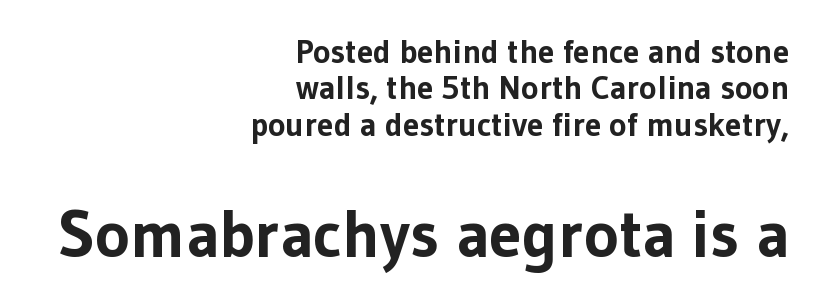
{"serif": "no", "italic": "no", "bold": "yes", "weight": "bold", "width": "normal", "stroke_contrast": "low", "x_height": "medium", "monospaced": "no", "underline": "no", "align": "right", "line_spacing": "tight", "line_spacing_ratio": 1.1, "letter_spacing": "normal", "letter_spacing_em": 0.0, "larger_block": "second", "size_ratio": 2.0, "glyph_px": 66}
